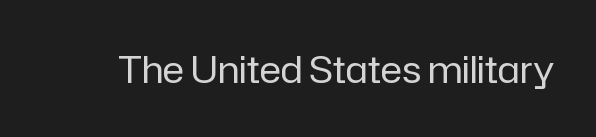
Q: Is the text bold? A: No.
Q: Is the text italic (slanted)? A: No, it is upright.
Q: Is the typeface a serif or a sans-serif typeface? A: Sans-serif.
Q: Is the text underlined? A: No.
Q: Is the spacing between letters normal or unusually wide? A: Normal.
Q: Width (condensed, normal, or wide)? A: Normal.
Q: Stroke contrast? A: Low.
Q: x-height? A: Medium.
Q: Monospaced? A: No.
